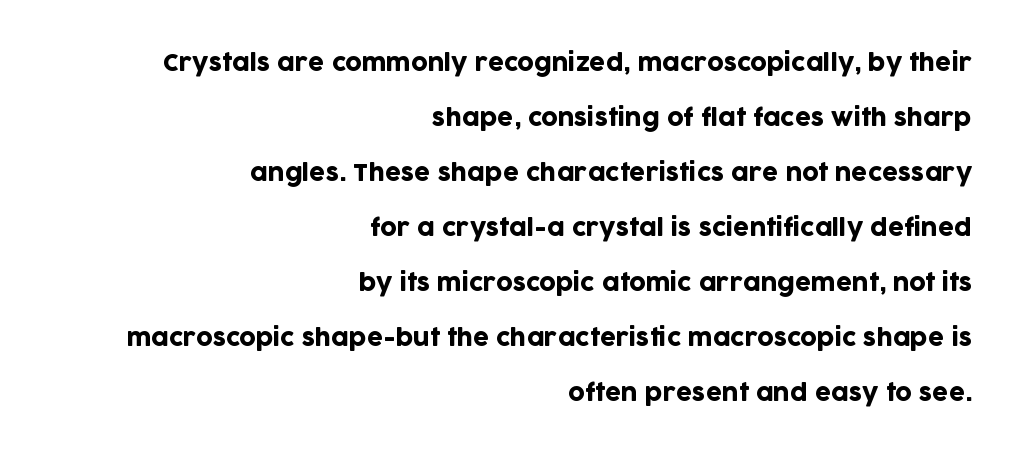
The image shows 23 px text type, upright; set right-aligned, loose line spacing (2.39x), normal letter spacing, not underlined.
